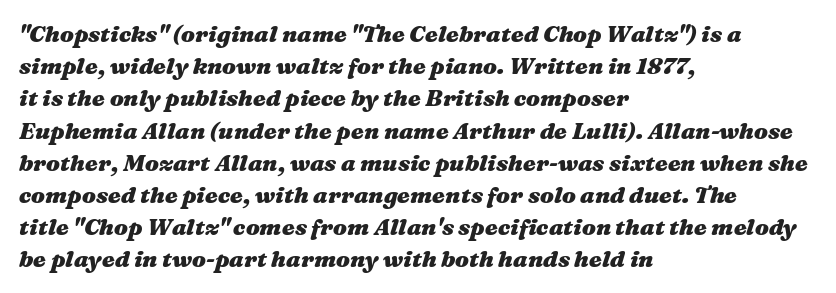
{"italic": "yes", "lean": "right", "slant_degrees": 16, "bold": "yes", "underline": "no", "align": "left", "line_spacing": "normal", "line_spacing_ratio": 1.4, "letter_spacing": "normal", "letter_spacing_em": 0.0, "glyph_px": 23}
